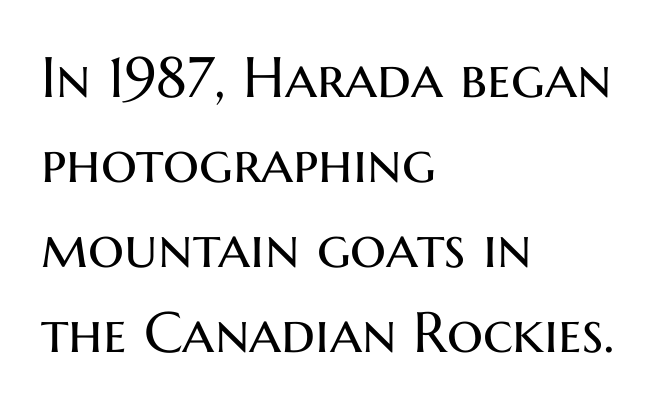
Think of a printed novel: that variable character pitch is what you see here. Look at the bottom of the vertical strokes: they stop flat, with no serifs. The typesetting does not lean heavy: it is not bold. The specimen reads as upright at a glance. The space directly below the letters is spotless. The passage shown has conventional tracking throughout.
